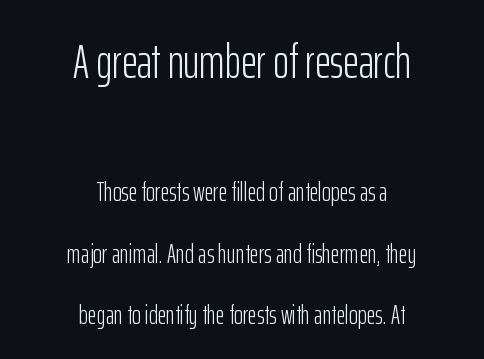
Leftover space on each line is divided equally before and after the words. A clean baseline with only descenders dipping below it. A typesetter would call this proportional, since set widths differ per character. The passage shown stacks its lines with a broad gap.
